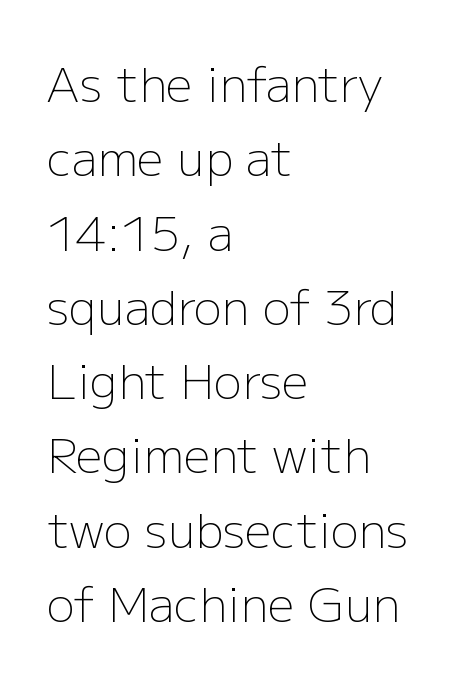
The font family rendered here belongs to the sans-serif group. Counters stay open thanks to moderate or lighter strokes. The typography opts for an upright posture over an oblique one. Spacing verdict: proportional, widths tailored to each character.
